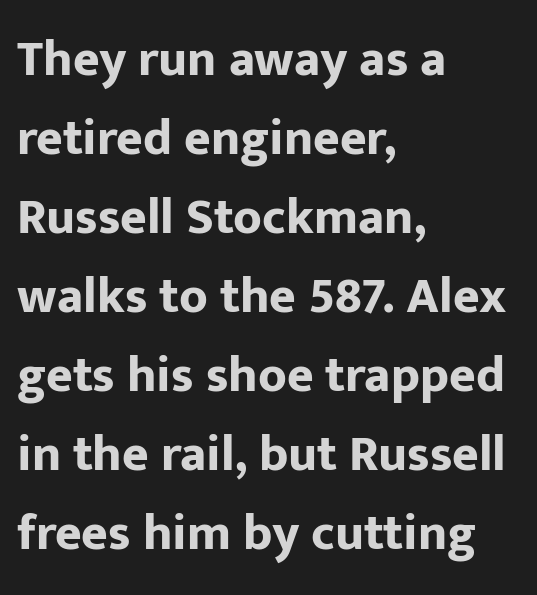
The image shows 51 px bold sans-serif type, upright; set left-aligned, normal line spacing (1.55x), normal letter spacing, not underlined; low stroke contrast and a medium x-height.
